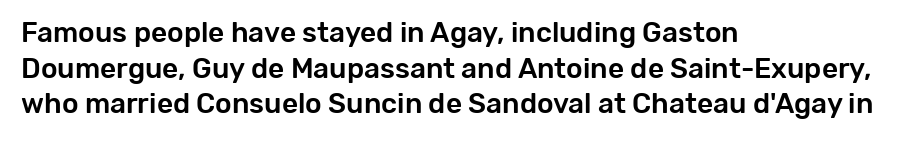
If you drew a ruler down the left edge, every line would touch it. Proportional: the letters do not fall into vertical columns. Characters follow at the spacing the type designer built in. If you measured baseline to baseline, you'd find a middling distance. Grotesque or geometric, the face here clearly has no serifs.
